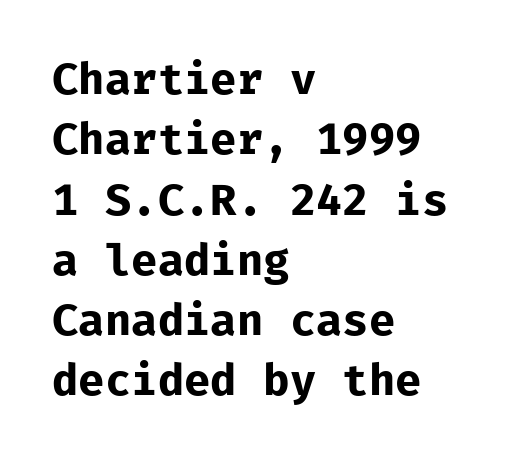
No feet cap the strokes, marking this as sans-serif type. Descenders are the only things crossing below the line. The letters are bold, with thick, heavy strokes. Honestly, the row spacing looks completely unremarkable. Each word holds together tightly as a unit, with standard inter-letter gaps. Each letter, wide or thin by design, is forced into the same width here.
